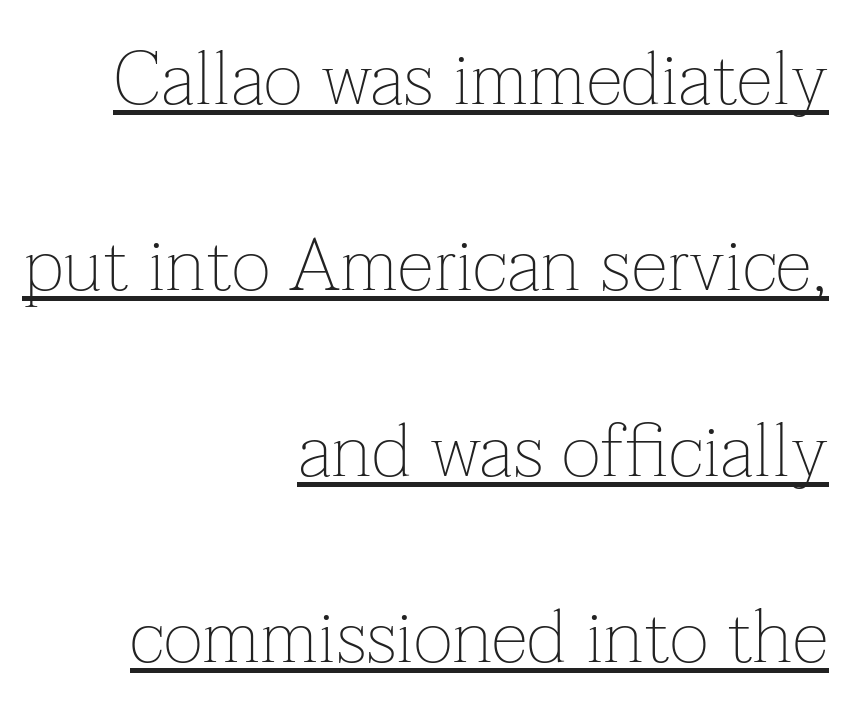
The image shows 75 px thin serif type, upright; set right-aligned, loose line spacing (2.48x), normal letter spacing, underlined; low stroke contrast and a medium x-height.
